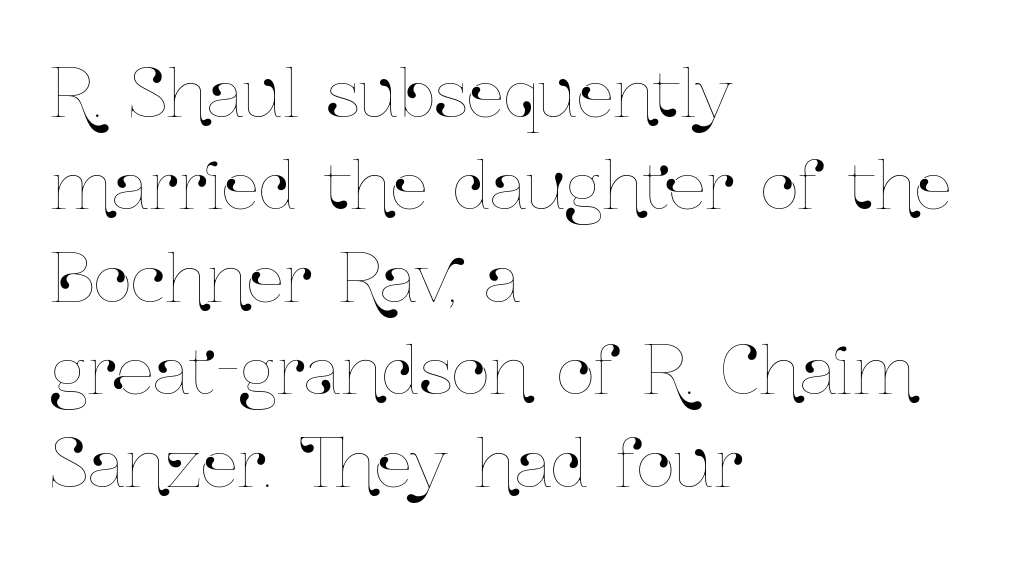
The tracking reads as untouched default to a designer's eye. Successive baselines arrive at the customary interval. The face used here is proportionally spaced, like ordinary book or web type. The typography opts for an upright posture over an oblique one. Horizontally, the lines are justified to the leading edge only. Any mark beneath the type? The region is blank.
